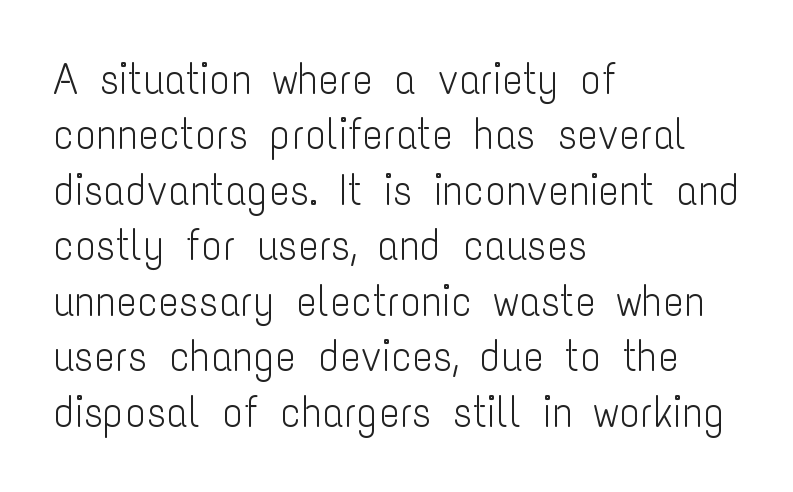
{"serif": "no", "italic": "no", "bold": "no", "weight": "light", "width": "condensed", "stroke_contrast": "low", "x_height": "medium", "monospaced": "no", "underline": "no", "align": "left", "line_spacing": "normal", "line_spacing_ratio": 1.29, "letter_spacing": "normal", "letter_spacing_em": 0.0, "glyph_px": 43}
